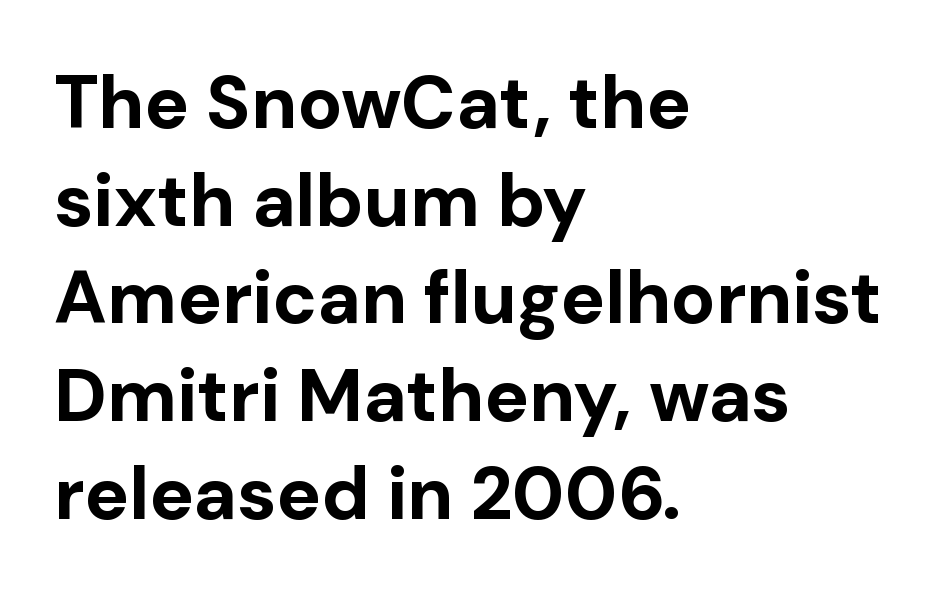
{"serif": "no", "italic": "no", "bold": "yes", "weight": "bold", "width": "normal", "stroke_contrast": "low", "x_height": "medium", "monospaced": "no", "underline": "no", "align": "left", "line_spacing": "normal", "line_spacing_ratio": 1.32, "letter_spacing": "normal", "letter_spacing_em": 0.0, "glyph_px": 74}
